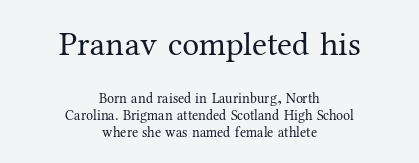
{"serif": "yes", "italic": "no", "bold": "no", "weight": "regular", "width": "normal", "stroke_contrast": "medium", "x_height": "medium", "monospaced": "no", "underline": "no", "align": "center", "line_spacing_ratio": 1.23, "letter_spacing": "normal", "letter_spacing_em": 0.0, "larger_block": "first", "size_ratio": 2.43, "glyph_px": 34}
